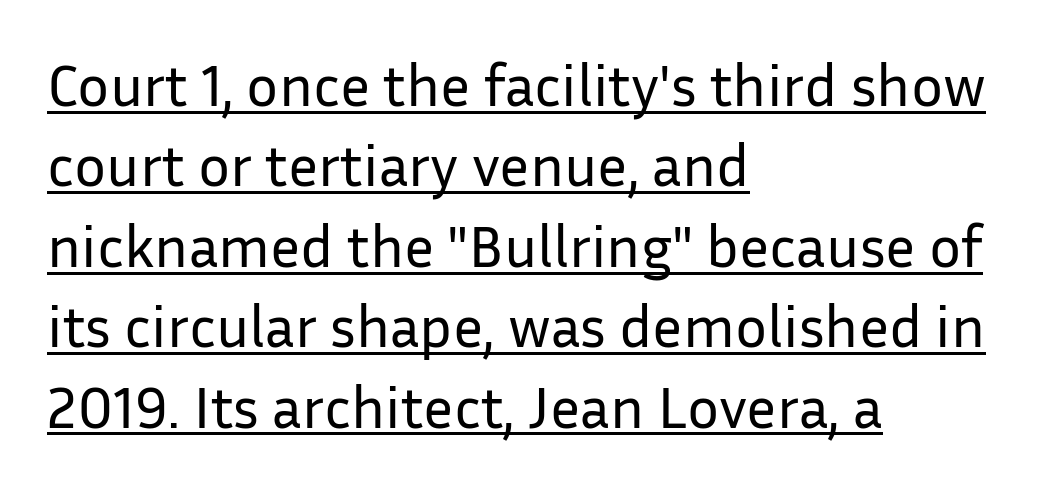
The rendering uses a moderate line-height, typical for paragraphs. Each letter keeps its own natural width here, so spacing adapts to shape. Underlined type. Weight: in the light-to-regular range. Do the letters lean? They stand straight.
